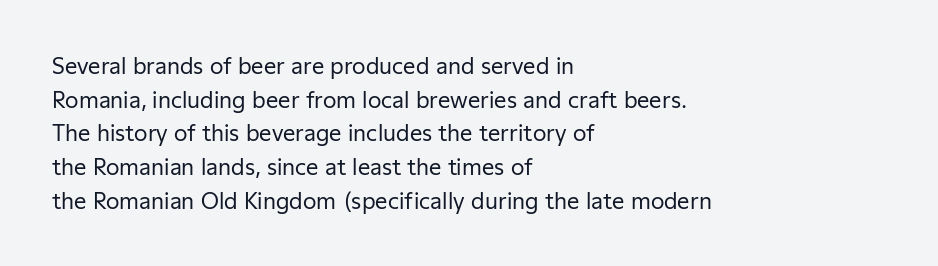
Q: Is the text bold? A: No.
Q: Is the text italic (slanted)? A: No, it is upright.
Q: Is the text underlined? A: No.
Q: How is the paragraph aligned? A: Left-aligned.
Q: Is the spacing between letters normal or unusually wide? A: Normal.
Q: Is the spacing between lines tight, normal or loose? A: Normal.
